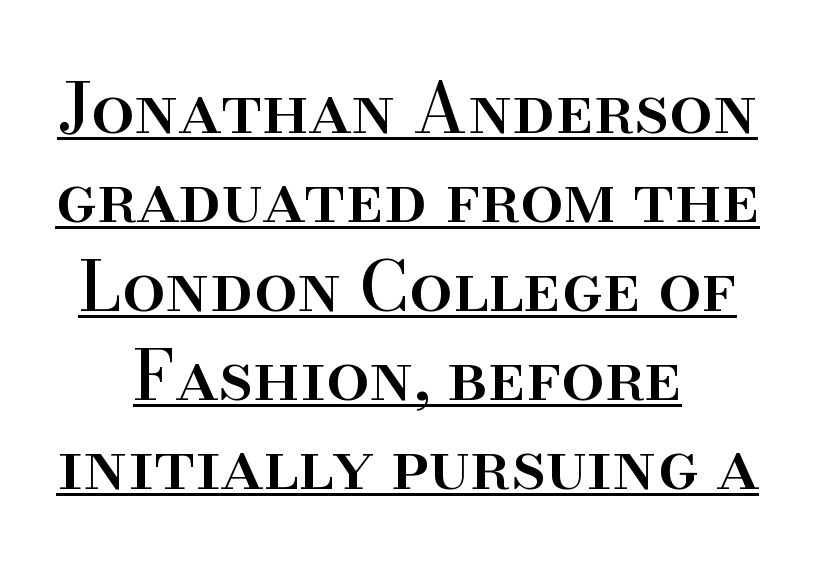
The lettering holds an erect, upright posture throughout. Notice how a bar underscores the lettering throughout. Tracking value appears to be zero — textbook default spacing. Short and long lines alike share a common midpoint. How would I describe the line gaps? Plain and ordinary. These lines are rendered in a variable-pitch font.
